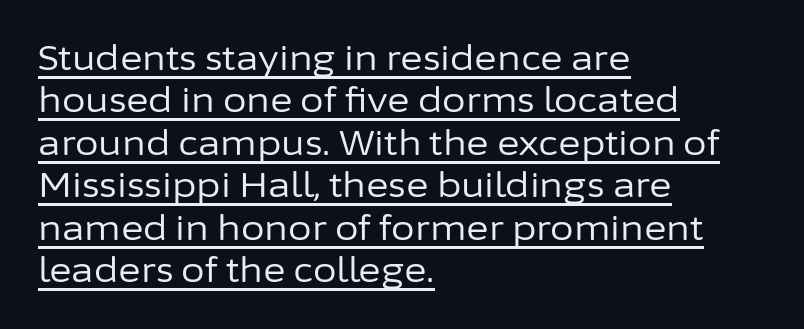
The image shows 34 px regular-weight sans-serif type, upright; set left-aligned, normal line spacing (1.25x), normal letter spacing, underlined; low stroke contrast and a medium x-height.
